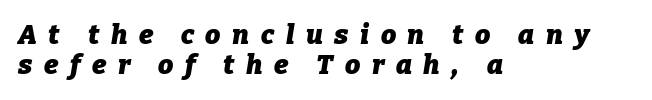
Q: Is the text bold? A: Yes.
Q: Is the text italic (slanted)? A: Yes, it leans right by about 9 degrees.
Q: Is the text underlined? A: No.
Q: How is the paragraph aligned? A: Left-aligned.
Q: Is the spacing between letters normal or unusually wide? A: Unusually wide.
Q: Is the spacing between lines tight, normal or loose? A: Tight.
